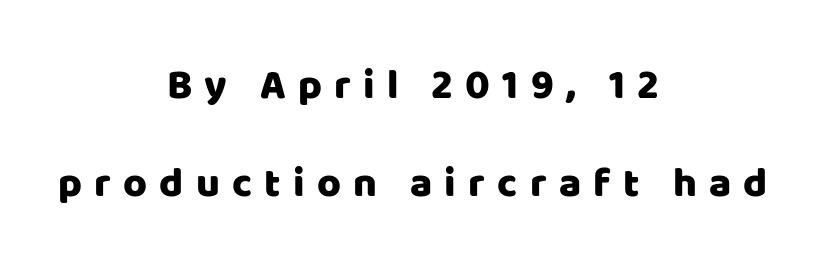
Leftover space on each line is divided equally before and after the words. Letter spacing: wide. Varying glyph widths throughout — classic text-font behaviour. The typeface chosen for these lines omits serifs. Notice how the stems are strictly vertical — no italics here. Check under the words: just untouched page.
